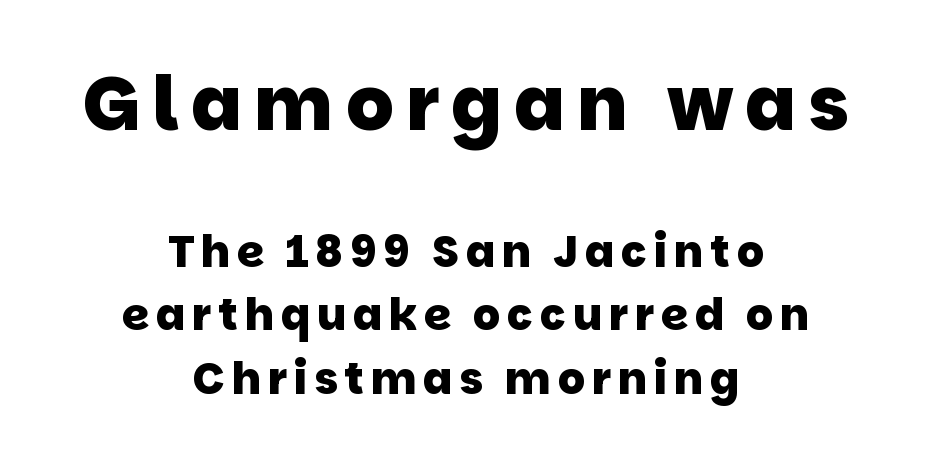
{"serif": "no", "bold": "yes", "weight": "heavy", "width": "normal", "stroke_contrast": "low", "x_height": "large", "monospaced": "no", "underline": "no", "align": "center", "line_spacing": "normal", "line_spacing_ratio": 1.47, "larger_block": "first", "size_ratio": 1.74, "glyph_px": 75}
